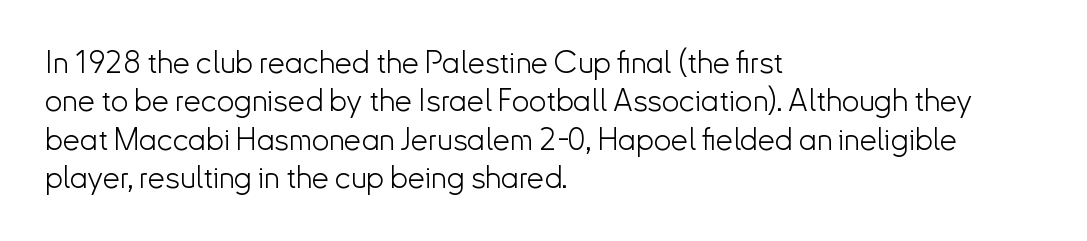
{"serif": "no", "italic": "no", "bold": "no", "weight": "light", "width": "normal", "stroke_contrast": "low", "x_height": "small", "monospaced": "no", "underline": "no", "align": "left", "line_spacing_ratio": 1.24, "letter_spacing": "normal", "letter_spacing_em": 0.0, "glyph_px": 31}
